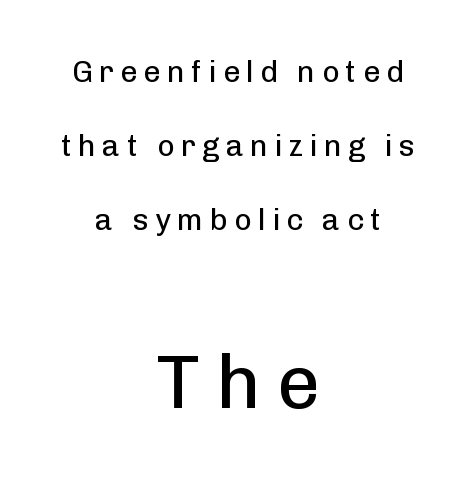
The image shows 76 px regular-weight sans-serif type, upright; set centered, loose line spacing (2.47x), unusually wide letter spacing (+0.21 em), not underlined; the second (bottom) block is 2.53x larger; low stroke contrast and a medium x-height.
